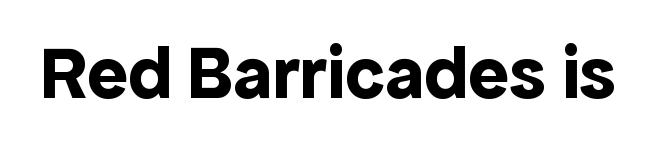
The axis of the letterforms is exactly vertical. The gap between lines stays unmarked. The designer went with a sans here, leaving each stem footless. Proportional: the letters do not fall into vertical columns.
